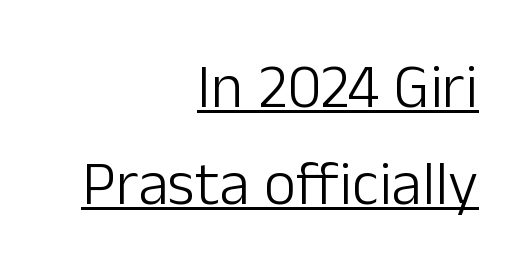
Q: Is the text bold? A: No.
Q: Is the text italic (slanted)? A: No, it is upright.
Q: Is the typeface a serif or a sans-serif typeface? A: Sans-serif.
Q: Is the text underlined? A: Yes.
Q: How is the paragraph aligned? A: Right-aligned.
Q: Is the spacing between letters normal or unusually wide? A: Normal.
Q: Is the spacing between lines tight, normal or loose? A: Normal.
Q: Width (condensed, normal, or wide)? A: Normal.
Q: Stroke contrast? A: Low.
Q: x-height? A: Medium.
Q: Monospaced? A: No.
